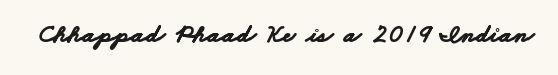
The image shows 26 px bold type; set normal letter spacing, not underlined.
